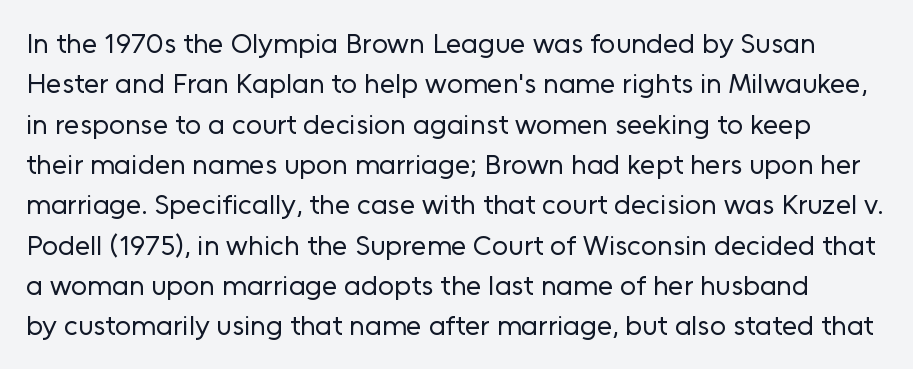
{"serif": "no", "italic": "no", "bold": "no", "weight": "regular", "width": "normal", "stroke_contrast": "low", "x_height": "medium", "monospaced": "no", "underline": "no", "line_spacing": "normal", "line_spacing_ratio": 1.44, "letter_spacing": "normal", "letter_spacing_em": 0.0, "glyph_px": 28}
